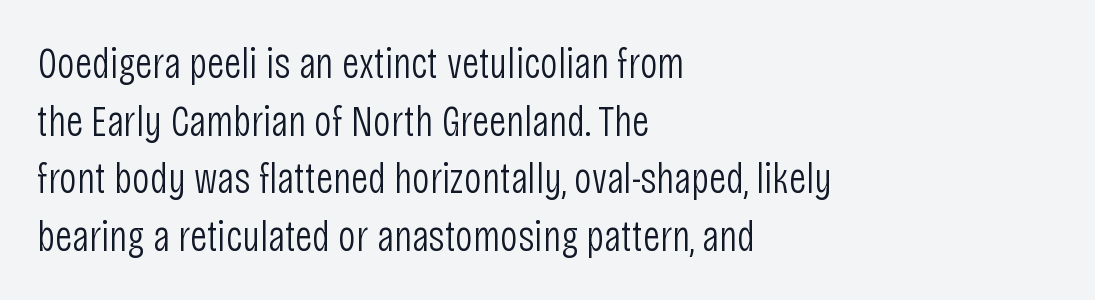
Q: Is the text bold? A: No.
Q: Is the text italic (slanted)? A: No, it is upright.
Q: Is the typeface a serif or a sans-serif typeface? A: Sans-serif.
Q: Is the text underlined? A: No.
Q: How is the paragraph aligned? A: Left-aligned.
Q: Is the spacing between letters normal or unusually wide? A: Normal.
Q: Is the spacing between lines tight, normal or loose? A: Normal.
Q: Width (condensed, normal, or wide)? A: Condensed.
Q: Stroke contrast? A: Low.
Q: x-height? A: Large.
Q: Monospaced? A: No.
